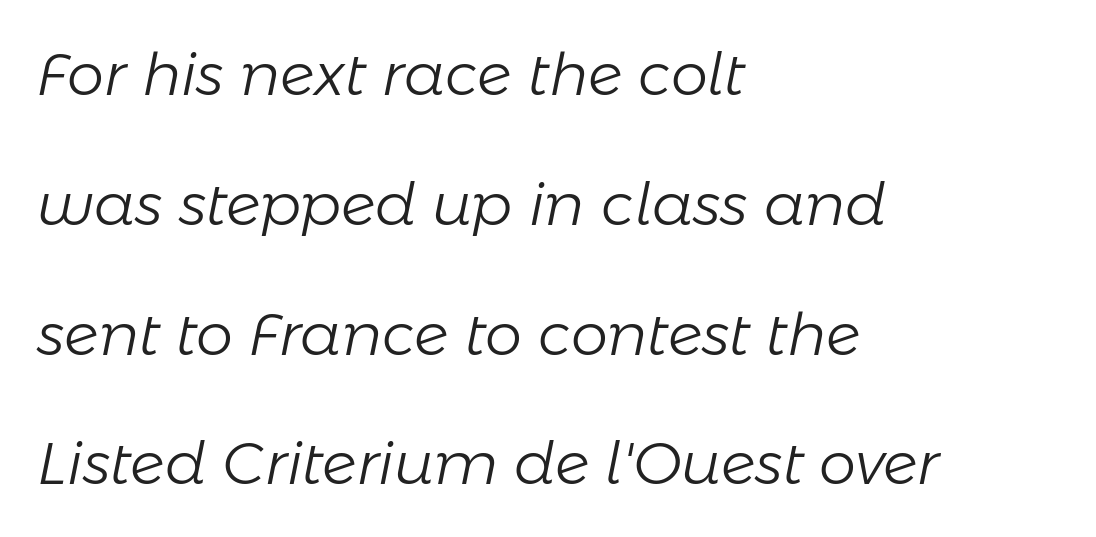
The image shows 59 px light type, italic (leaning right); set left-aligned, loose line spacing (2.2x), normal letter spacing, not underlined; low stroke contrast and a medium x-height.
